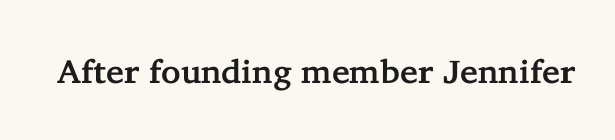
Q: Is the text italic (slanted)? A: No, it is upright.
Q: Is the typeface a serif or a sans-serif typeface? A: Serif.
Q: Is the text underlined? A: No.
Q: Is the spacing between letters normal or unusually wide? A: Normal.
Q: Width (condensed, normal, or wide)? A: Normal.
Q: Stroke contrast? A: Low.
Q: x-height? A: Medium.
Q: Monospaced? A: No.
